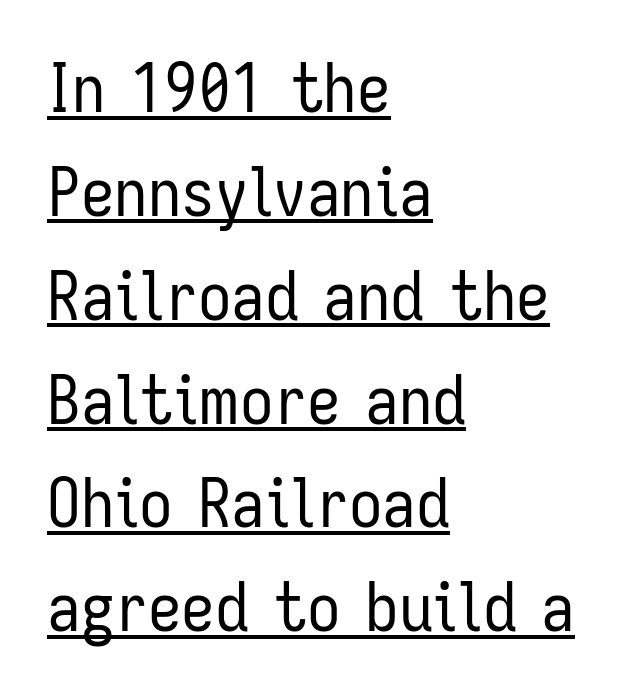
The letterforms sit shoulder to shoulder at normal distance. Notice how the stems are strictly vertical — no italics here. A classic flush-left, rag-right setting is used for this passage. In terms of leading, this rendering sits right in the middle. A rule runs beneath these lines of type.
